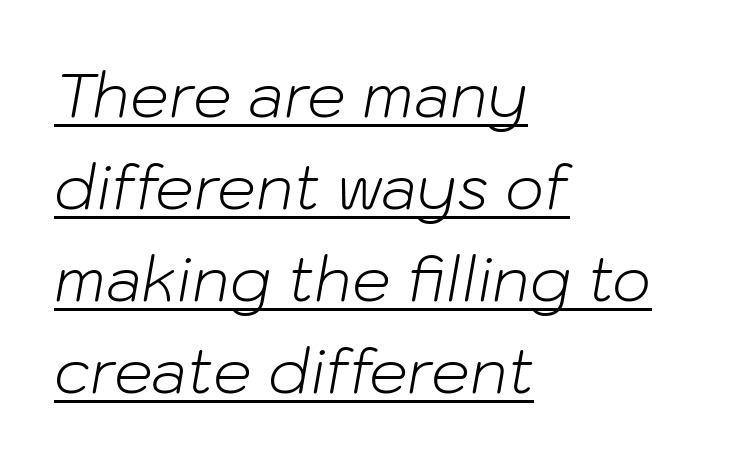
Q: Is the text bold? A: No.
Q: Is the text italic (slanted)? A: Yes, it leans right by about 10 degrees.
Q: Is the text underlined? A: Yes.
Q: How is the paragraph aligned? A: Left-aligned.
Q: Is the spacing between letters normal or unusually wide? A: Normal.
Q: Is the spacing between lines tight, normal or loose? A: Normal.
Q: Width (condensed, normal, or wide)? A: Normal.
Q: Stroke contrast? A: Low.
Q: x-height? A: Medium.
Q: Monospaced? A: No.
